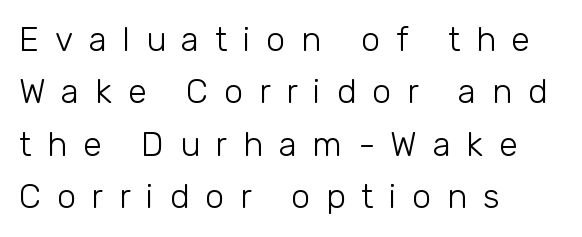
The face looks like a standard text weight, possibly lighter. Every character sits straight up, as roman type does. A typesetter would call this proportional, since set widths differ per character. Someone cranked the tracking dial way up on this one. The leading is moderate, giving the passage an even texture.
